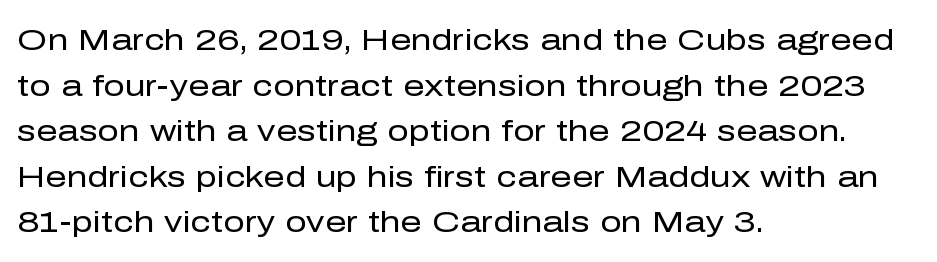
Character widths vary here, with narrow letters taking less room than wide ones. Check where the strokes stop: nothing finishes them off — pure sans. The type is set solid horizontally, with unmodified tracking. The font's upright variant was chosen for this text. Words float on clear page, feet unadorned.
